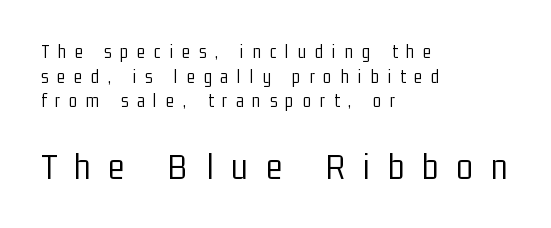
{"serif": "no", "italic": "no", "bold": "no", "weight": "light", "width": "condensed", "stroke_contrast": "low", "x_height": "medium", "monospaced": "no", "underline": "no", "align": "left", "line_spacing": "normal", "line_spacing_ratio": 1.29, "letter_spacing": "wide", "letter_spacing_em": 0.47, "larger_block": "second", "size_ratio": 2.0, "glyph_px": 38}
